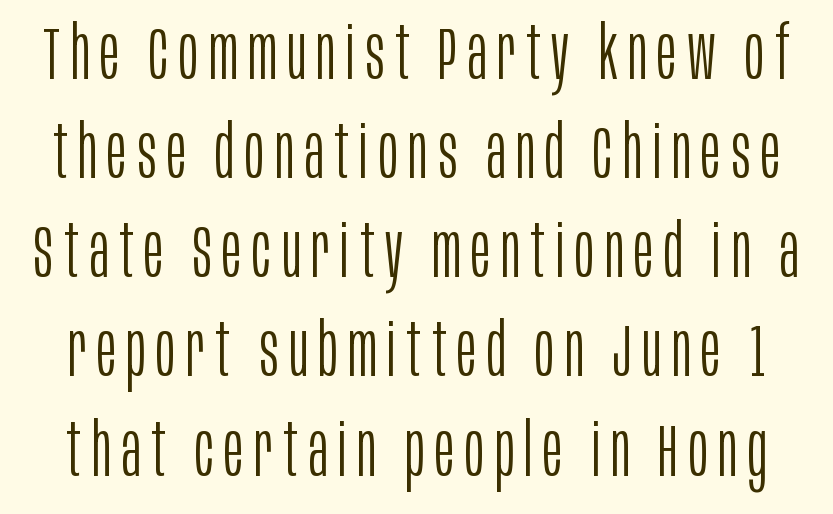
The image shows 74 px light, condensed sans-serif type, upright; set normal line spacing (1.34x), not underlined; low stroke contrast and a large x-height.
